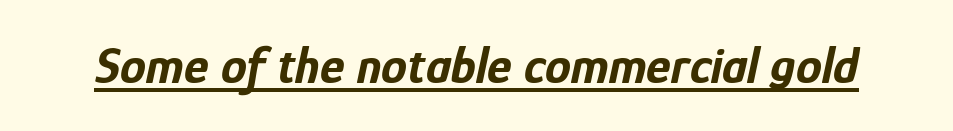
The image shows 52 px bold, condensed type, italic (leaning right); set normal letter spacing, underlined; low stroke contrast and a medium x-height.
